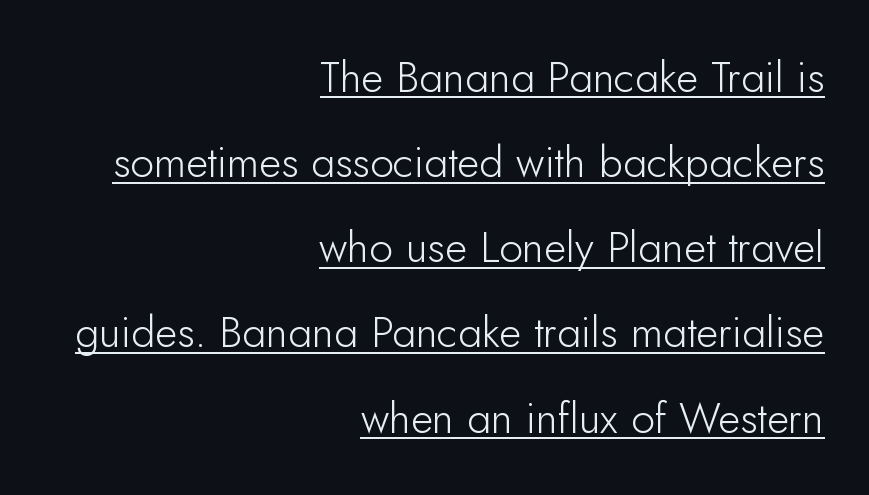
{"serif": "no", "italic": "no", "bold": "no", "weight": "light", "width": "normal", "stroke_contrast": "low", "x_height": "small", "monospaced": "no", "underline": "yes", "align": "right", "line_spacing": "loose", "line_spacing_ratio": 1.98, "letter_spacing": "normal", "letter_spacing_em": 0.0, "glyph_px": 43}
